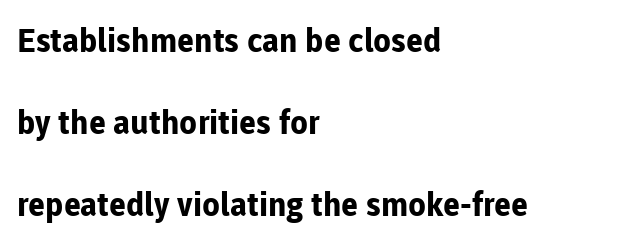
{"serif": "no", "italic": "no", "bold": "yes", "weight": "bold", "width": "normal", "stroke_contrast": "low", "x_height": "medium", "monospaced": "no", "underline": "no", "align": "left", "line_spacing": "loose", "line_spacing_ratio": 2.49, "letter_spacing": "normal", "letter_spacing_em": 0.0, "glyph_px": 33}
